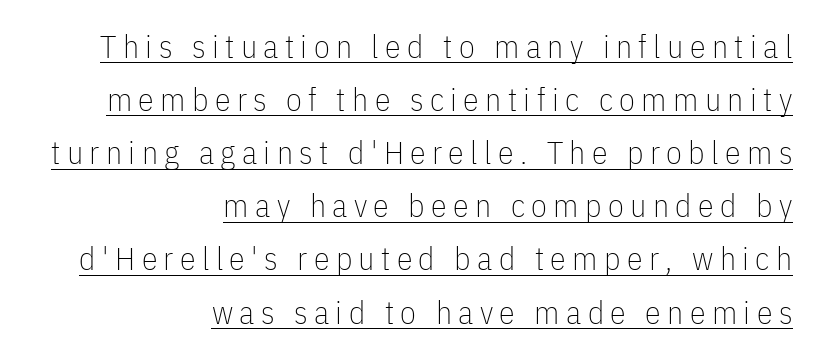
The image shows 32 px thin, condensed sans-serif type, upright; set right-aligned, normal line spacing (1.66x), unusually wide letter spacing (+0.2 em), underlined; low stroke contrast and a medium x-height.
